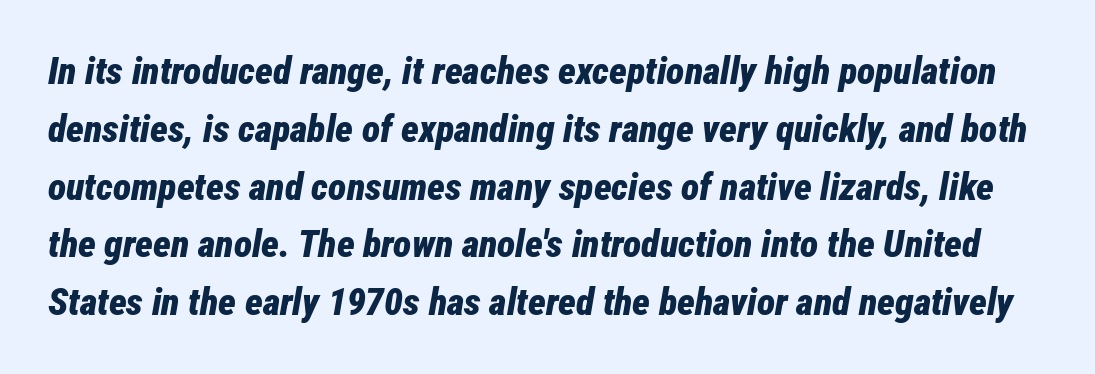
Q: Is the text bold? A: Yes.
Q: Is the text italic (slanted)? A: Yes, it leans right by about 12 degrees.
Q: Is the text underlined? A: No.
Q: Is the spacing between letters normal or unusually wide? A: Normal.
Q: Is the spacing between lines tight, normal or loose? A: Normal.
Q: Width (condensed, normal, or wide)? A: Condensed.
Q: Stroke contrast? A: Low.
Q: x-height? A: Medium.
Q: Monospaced? A: No.
